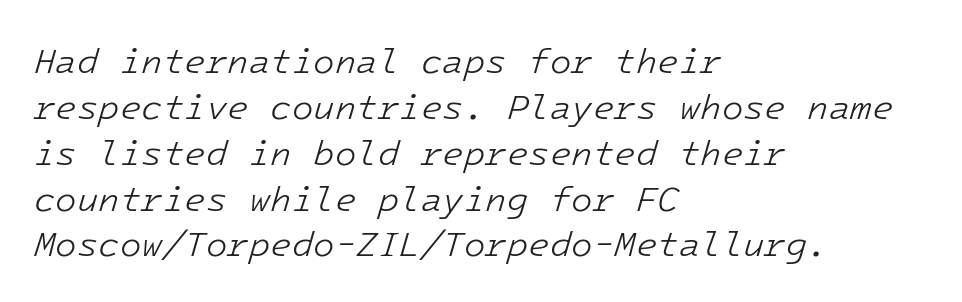
{"italic": "yes", "lean": "right", "slant_degrees": 16, "bold": "no", "weight": "light", "width": "normal", "stroke_contrast": "low", "x_height": "medium", "monospaced": "yes", "underline": "no", "align": "left", "line_spacing": "normal", "line_spacing_ratio": 1.31, "letter_spacing": "normal", "letter_spacing_em": 0.0, "glyph_px": 35}
